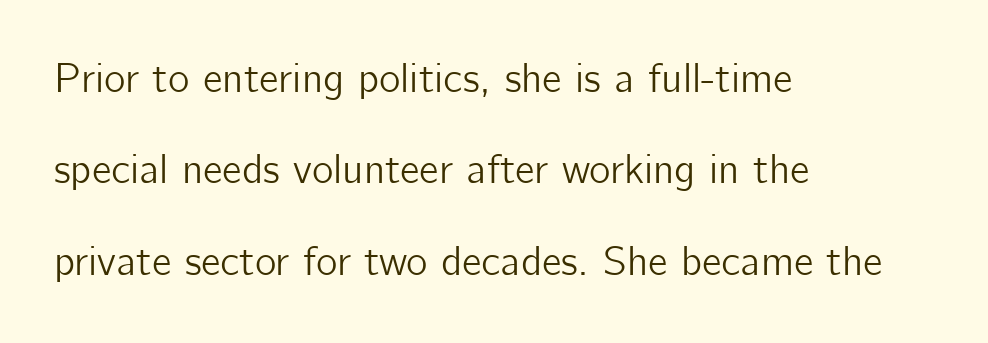
{"serif": "no", "italic": "no", "width": "normal", "stroke_contrast": "low", "x_height": "medium", "monospaced": "no", "underline": "no", "align": "left", "line_spacing": "loose", "line_spacing_ratio": 2.23, "letter_spacing": "normal", "letter_spacing_em": 0.0, "glyph_px": 41}
